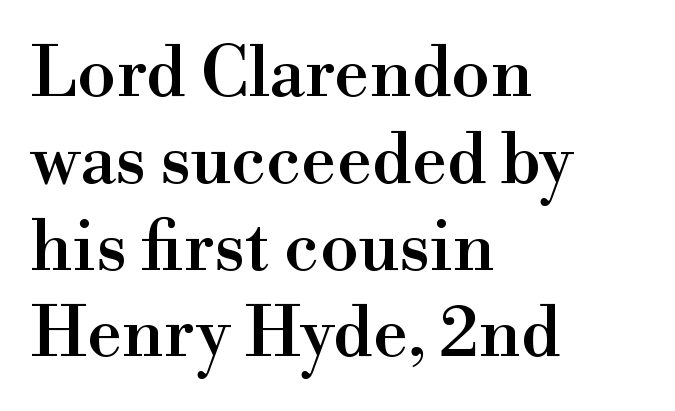
Q: Is the text italic (slanted)? A: No, it is upright.
Q: Is the typeface a serif or a sans-serif typeface? A: Serif.
Q: Is the text underlined? A: No.
Q: How is the paragraph aligned? A: Left-aligned.
Q: Is the spacing between letters normal or unusually wide? A: Normal.
Q: Width (condensed, normal, or wide)? A: Normal.
Q: x-height? A: Small.
Q: Monospaced? A: No.
